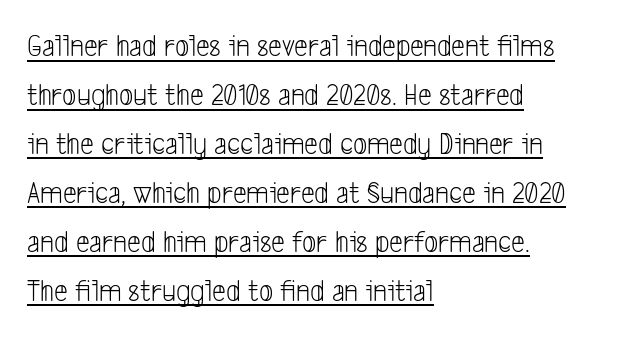
{"serif": "no", "bold": "no", "weight": "light", "width": "condensed", "stroke_contrast": "low", "x_height": "medium", "monospaced": "no", "underline": "yes", "align": "left", "line_spacing": "normal", "line_spacing_ratio": 1.58, "letter_spacing": "normal", "letter_spacing_em": 0.0, "glyph_px": 31}
